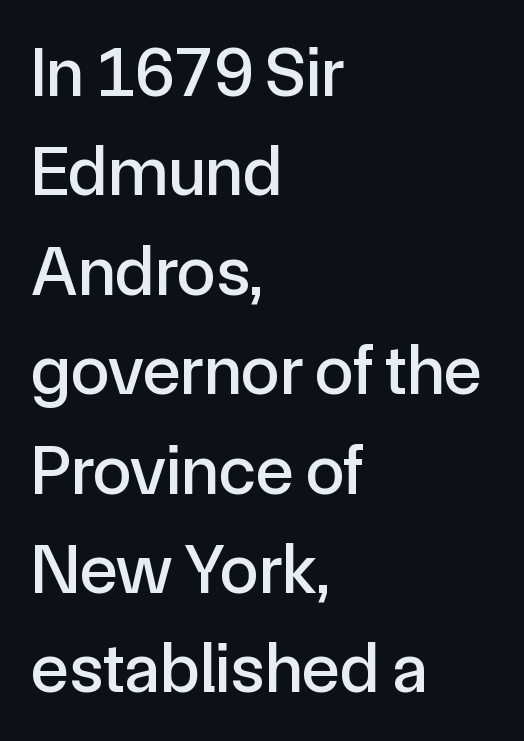
{"serif": "no", "italic": "no", "width": "normal", "x_height": "medium", "monospaced": "no", "underline": "no", "align": "left", "line_spacing": "normal", "line_spacing_ratio": 1.42, "letter_spacing": "normal", "letter_spacing_em": 0.0, "glyph_px": 70}
